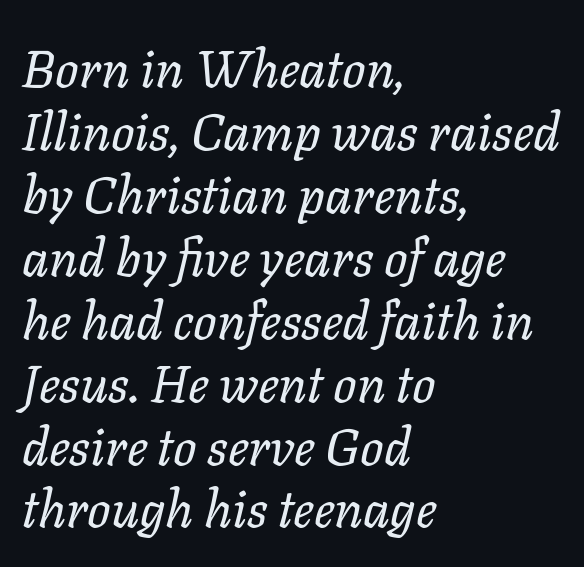
The image shows 52 px regular-weight type, italic (leaning right); set left-aligned, line spacing 1.21x, normal letter spacing, not underlined; low stroke contrast and a medium x-height.
